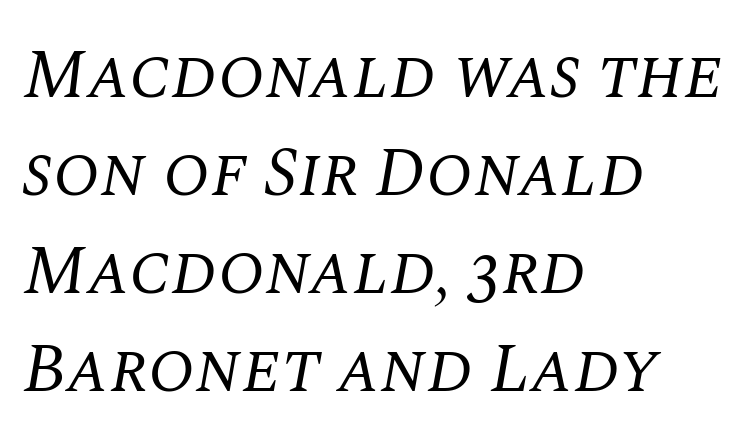
Q: Is the text bold? A: No.
Q: Is the text italic (slanted)? A: Yes, it leans right by about 10 degrees.
Q: Is the typeface a serif or a sans-serif typeface? A: Serif.
Q: Is the text underlined? A: No.
Q: How is the paragraph aligned? A: Left-aligned.
Q: Is the spacing between letters normal or unusually wide? A: Normal.
Q: Is the spacing between lines tight, normal or loose? A: Normal.
Q: Width (condensed, normal, or wide)? A: Normal.
Q: Stroke contrast? A: Medium.
Q: x-height? A: Large.
Q: Monospaced? A: No.
